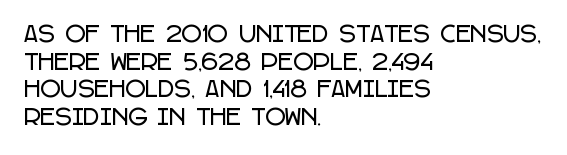
{"italic": "no", "underline": "no", "align": "left", "line_spacing": "normal", "line_spacing_ratio": 1.26, "letter_spacing": "normal", "letter_spacing_em": 0.0, "glyph_px": 22}
